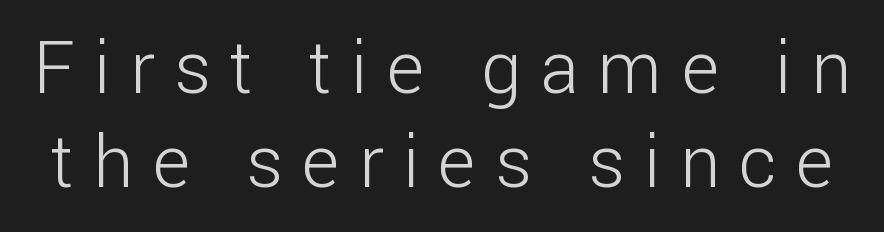
Q: Is the text bold? A: No.
Q: Is the text italic (slanted)? A: No, it is upright.
Q: Is the typeface a serif or a sans-serif typeface? A: Sans-serif.
Q: Is the text underlined? A: No.
Q: Is the spacing between letters normal or unusually wide? A: Unusually wide.
Q: Is the spacing between lines tight, normal or loose? A: Normal.
Q: Width (condensed, normal, or wide)? A: Normal.
Q: Stroke contrast? A: Low.
Q: x-height? A: Medium.
Q: Monospaced? A: No.
